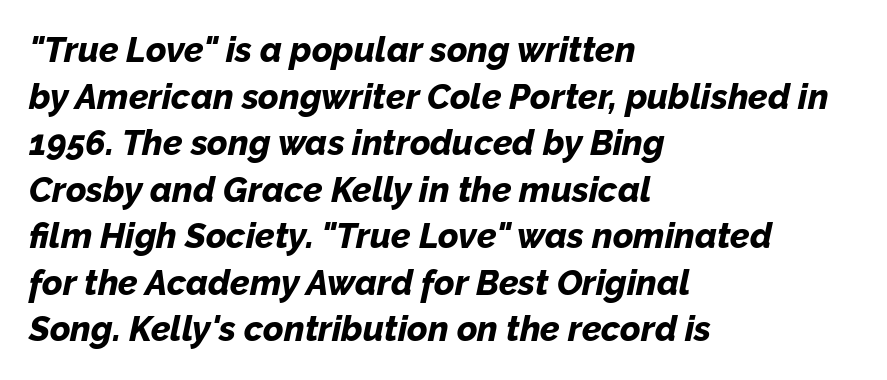
The image shows 35 px bold type, italic (leaning right); set left-aligned, normal line spacing (1.33x), normal letter spacing, not underlined; low stroke contrast and a medium x-height.
